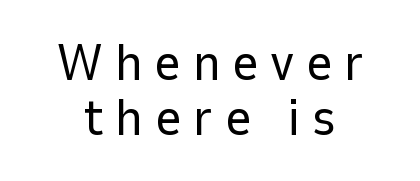
Q: Is the text bold? A: No.
Q: Is the text italic (slanted)? A: No, it is upright.
Q: Is the typeface a serif or a sans-serif typeface? A: Sans-serif.
Q: Is the text underlined? A: No.
Q: How is the paragraph aligned? A: Centered.
Q: Is the spacing between letters normal or unusually wide? A: Unusually wide.
Q: Is the spacing between lines tight, normal or loose? A: Tight.
Q: Width (condensed, normal, or wide)? A: Normal.
Q: Stroke contrast? A: Low.
Q: x-height? A: Medium.
Q: Monospaced? A: No.
